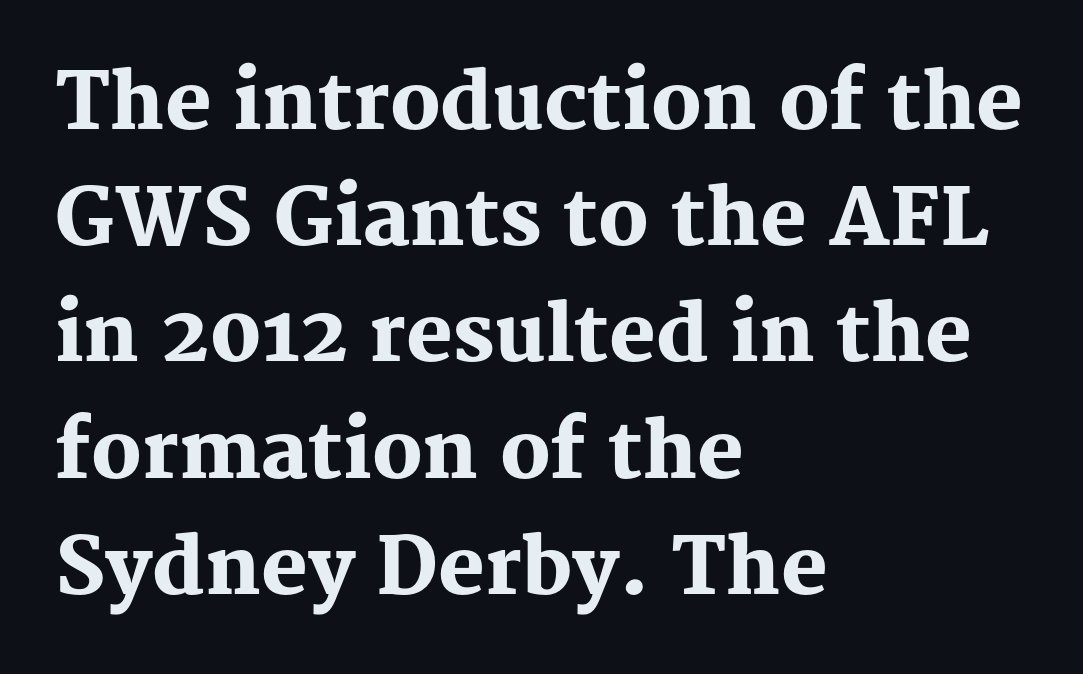
The image shows 78 px heavy serif type, upright; set left-aligned, normal line spacing (1.49x), normal letter spacing, not underlined; medium stroke contrast and a medium x-height.
